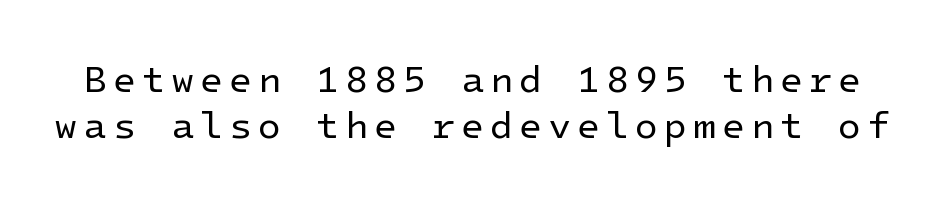
Q: Is the text bold? A: No.
Q: Is the text italic (slanted)? A: No, it is upright.
Q: Is the typeface a serif or a sans-serif typeface? A: Sans-serif.
Q: Is the text underlined? A: No.
Q: Width (condensed, normal, or wide)? A: Normal.
Q: Stroke contrast? A: Low.
Q: x-height? A: Medium.
